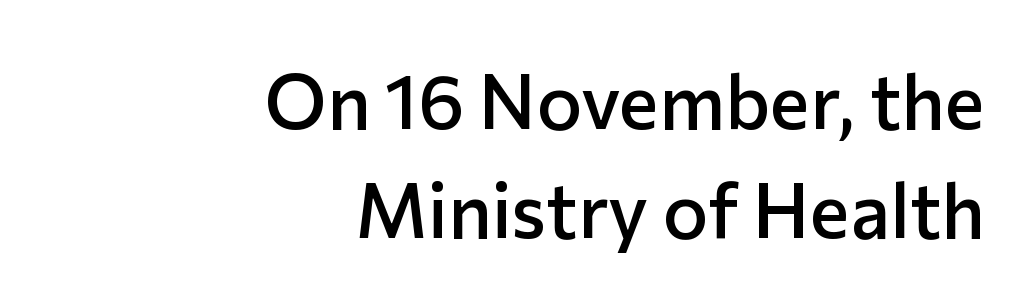
Q: Is the text bold? A: Semi-bold.
Q: Is the text italic (slanted)? A: No, it is upright.
Q: Is the typeface a serif or a sans-serif typeface? A: Sans-serif.
Q: Is the text underlined? A: No.
Q: How is the paragraph aligned? A: Right-aligned.
Q: Is the spacing between letters normal or unusually wide? A: Normal.
Q: Is the spacing between lines tight, normal or loose? A: Normal.
Q: Width (condensed, normal, or wide)? A: Normal.
Q: Stroke contrast? A: Low.
Q: x-height? A: Medium.
Q: Monospaced? A: No.
